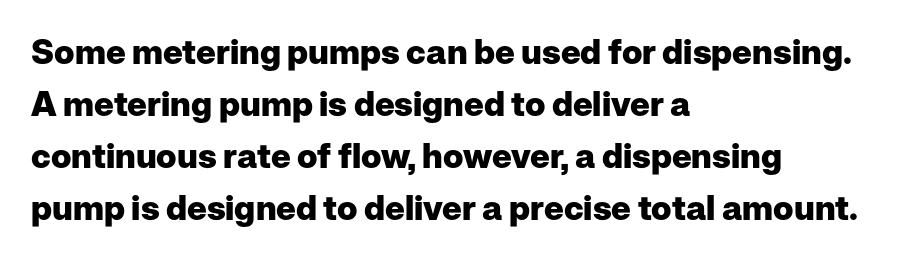
Stroke thickness is high; the sample reads as a true bold. Spacing verdict: proportional, widths tailored to each character. The strip under each line holds only bare page. The type is set solid horizontally, with unmodified tracking.
